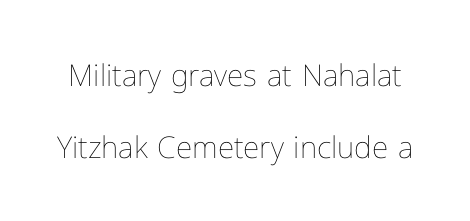
The image shows 30 px thin type, upright; set loose line spacing (2.39x), normal letter spacing, not underlined; low stroke contrast and a medium x-height.
